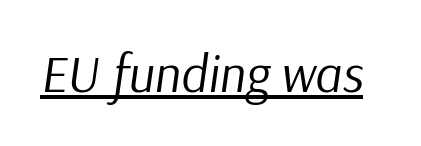
The image shows 52 px regular-weight type, italic (leaning right); set normal letter spacing, underlined; low stroke contrast and a medium x-height.
